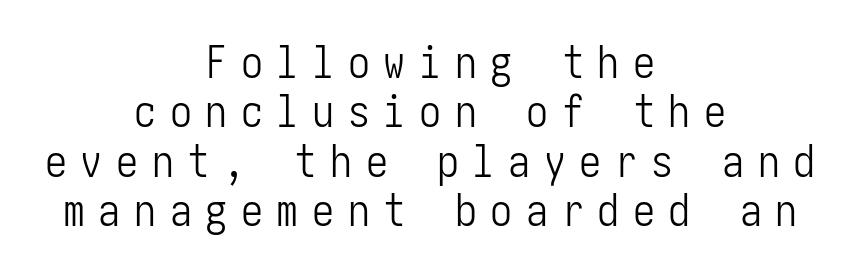
Cramped leading. Ascenders rise straight up at ninety degrees. Compared with a flush-left layout, this one balances lines on the center instead. Between one letter and the next there's a generous, obvious gap. No extra ink here — the face is not bold.
